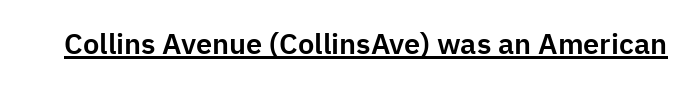
Q: Is the text italic (slanted)? A: No, it is upright.
Q: Is the typeface a serif or a sans-serif typeface? A: Sans-serif.
Q: Is the text underlined? A: Yes.
Q: Is the spacing between letters normal or unusually wide? A: Normal.
Q: Width (condensed, normal, or wide)? A: Normal.
Q: Stroke contrast? A: Low.
Q: x-height? A: Medium.
Q: Monospaced? A: No.
